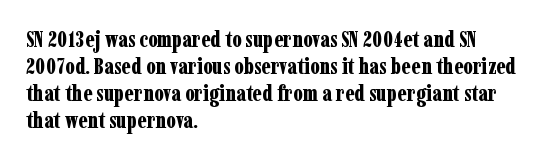
A typesetter would mark this as roman, not italic. What stands out about the letter spacing? Nothing — it is the standard amount. The baseline area is clear. Caption: bold face, heavy strokes.
